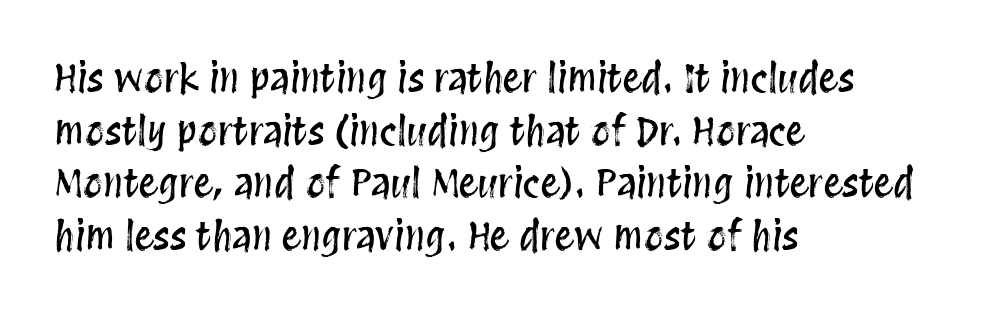
The paragraph has a hard left edge and a soft right edge. Is this a fixed-width face? No — the glyphs have proportional, varying widths. Italic? Not at all — the glyphs are vertical. Any mark beneath the type? The region is blank. Glyph-to-glyph distance matches everyday printed text. Notice how descenders clear the ascenders below comfortably — that's standard leading.
